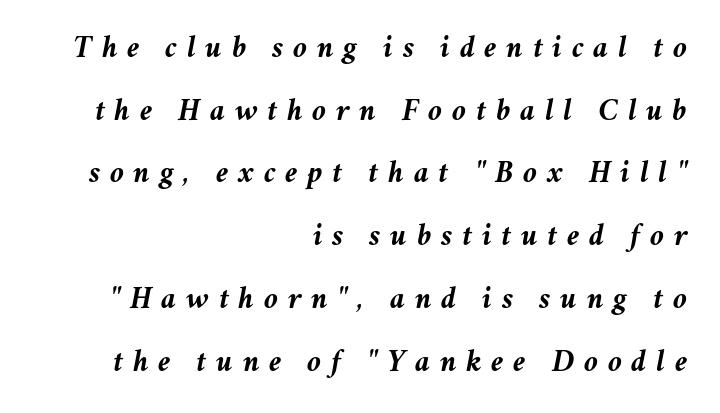
The lettering tilts uniformly, giving the passage an italic look. Pretty heavy lettering here — definitely bold. The words here are not underlined. Between one letter and the next there's a generous, obvious gap.
